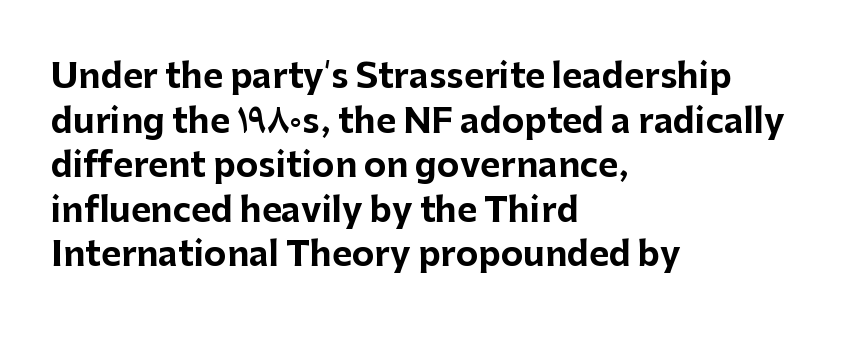
The image shows 34 px bold sans-serif type, upright; set left-aligned, normal line spacing (1.31x), normal letter spacing, not underlined; low stroke contrast and a medium x-height.
